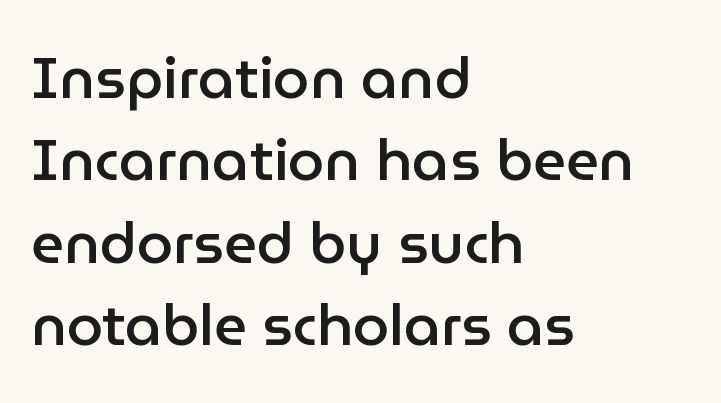
The image shows 58 px semibold sans-serif type, upright; set left-aligned, normal line spacing (1.42x), normal letter spacing, not underlined; low stroke contrast and a medium x-height.
